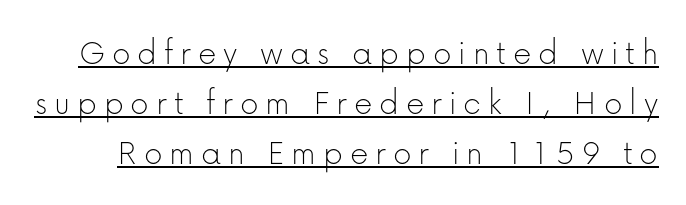
The image shows 36 px thin sans-serif type, upright; set normal line spacing (1.39x), underlined; low stroke contrast and a medium x-height.
